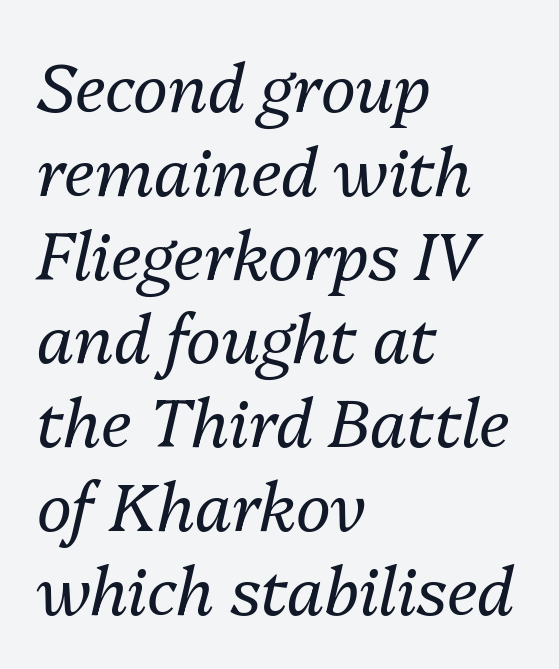
{"italic": "yes", "lean": "right", "slant_degrees": 13, "bold": "no", "weight": "regular", "width": "normal", "stroke_contrast": "medium", "x_height": "medium", "monospaced": "no", "underline": "no", "align": "left", "line_spacing": "normal", "line_spacing_ratio": 1.27, "letter_spacing": "normal", "letter_spacing_em": 0.0, "glyph_px": 66}
